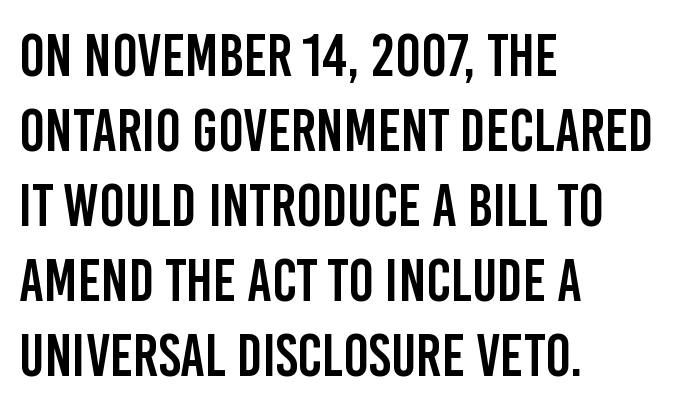
The image shows 60 px condensed sans-serif type, upright; set left-aligned, normal line spacing (1.25x), normal letter spacing, not underlined; low stroke contrast and a large x-height.
